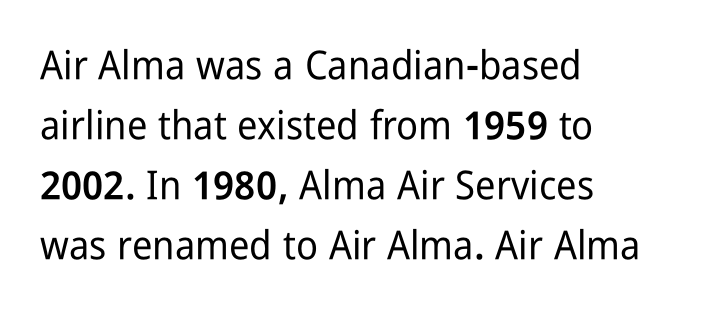
Nothing unusual about the tracking: characters are spaced as the font intends. Does the type have serifs? No, each stem ends abruptly. Horizontal alignment here is leftward, the default for most running prose. This sample uses an upright cut, with every glyph sitting square on the baseline. Anything drawn beneath the words? Only blank space. In terms of leading, this rendering sits right in the middle.
